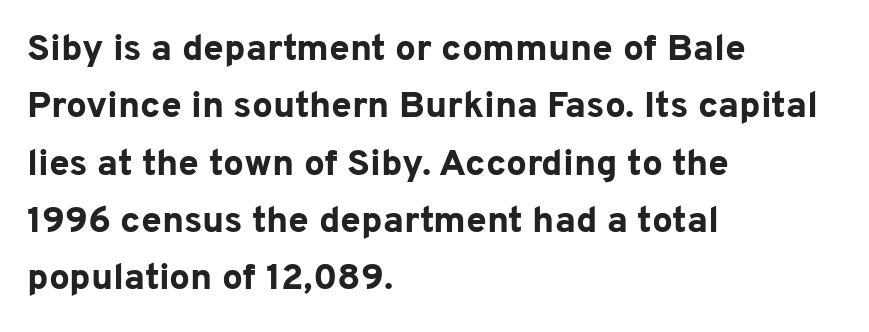
{"serif": "no", "italic": "no", "bold": "yes", "weight": "bold", "width": "normal", "stroke_contrast": "low", "x_height": "medium", "monospaced": "no", "underline": "no", "align": "left", "line_spacing": "normal", "line_spacing_ratio": 1.55, "letter_spacing": "normal", "letter_spacing_em": 0.0, "glyph_px": 37}
